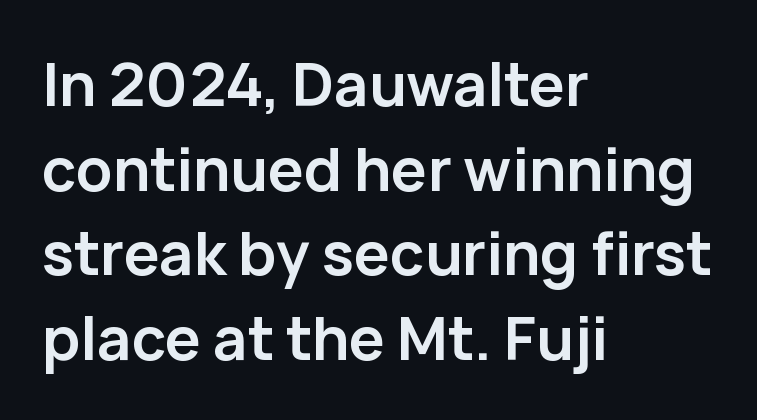
Layout note: lines flush left. Thick stems and heavy bowls — unmistakably bold. You can tell it's not italic because the verticals are truly vertical. The font family rendered here belongs to the sans-serif group. The rendering uses a moderate line-height, typical for paragraphs. The letters sit at their default tracking, neither squeezed nor spread.
